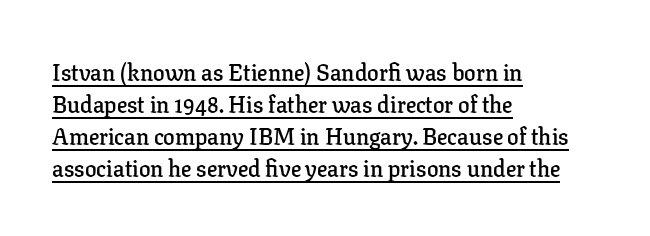
The image shows 23 px text type, upright; set left-aligned, normal line spacing (1.39x), normal letter spacing, underlined.
